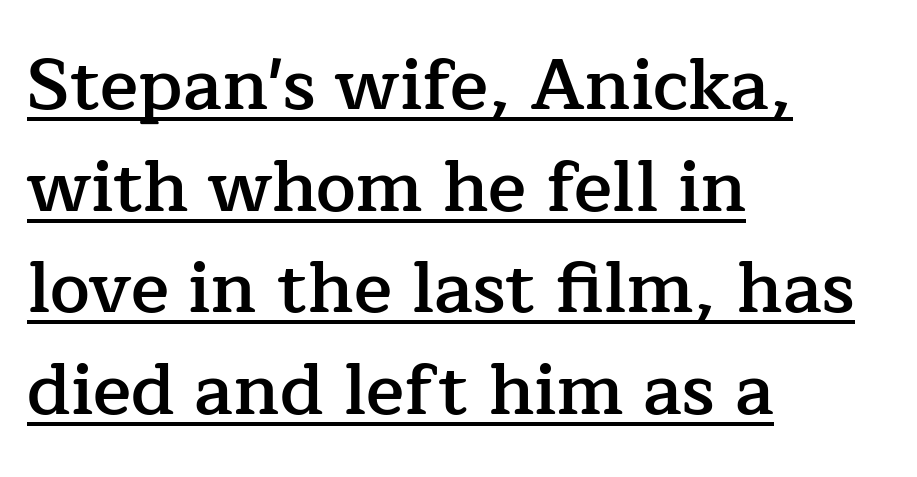
{"serif": "yes", "italic": "no", "bold": "semi", "weight": "semibold", "width": "normal", "stroke_contrast": "low", "x_height": "medium", "monospaced": "no", "underline": "yes", "align": "left", "line_spacing": "normal", "line_spacing_ratio": 1.43, "letter_spacing": "normal", "letter_spacing_em": 0.0, "glyph_px": 71}
